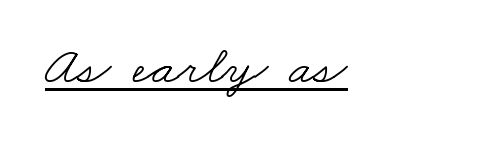
The image shows 54 px light, wide serif type; set normal letter spacing, underlined; low stroke contrast and a small x-height.
